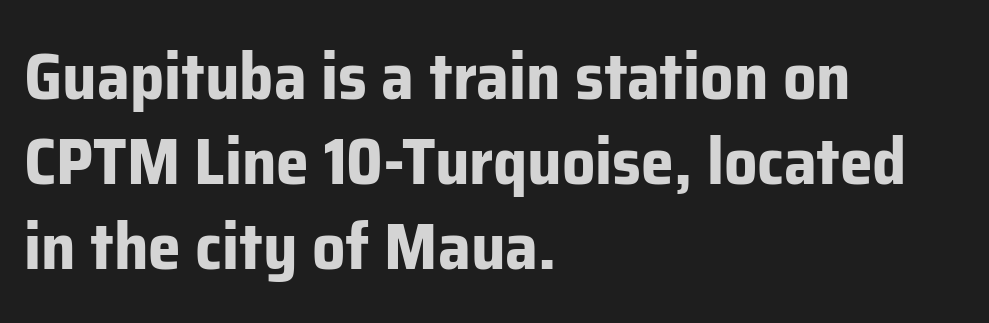
{"serif": "no", "italic": "no", "bold": "yes", "weight": "bold", "width": "normal", "stroke_contrast": "low", "x_height": "medium", "monospaced": "no", "underline": "no", "align": "left", "line_spacing": "normal", "line_spacing_ratio": 1.29, "letter_spacing": "normal", "letter_spacing_em": 0.0, "glyph_px": 66}
